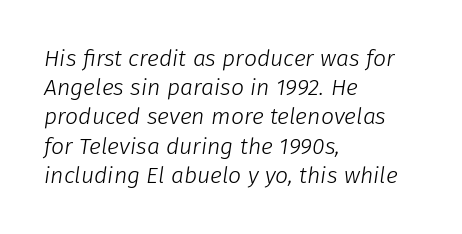
The image shows 23 px text type, italic (leaning right); set left-aligned, normal line spacing (1.27x), normal letter spacing, not underlined.
